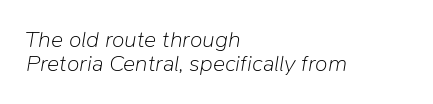
Tightly led — the rows are bunched. This is not heavy type; no bold has been used. The gap between lines stays unmarked. The horizontal fit of the characters is conventional and even. Left-aligned paragraph, ragged on the right. Italic? Definitely — the glyphs are oblique.
